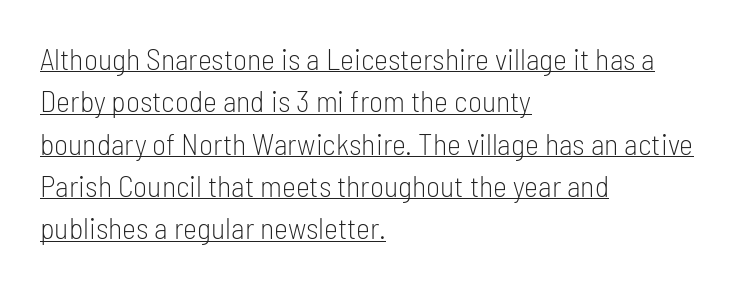
Note the varied advance widths — an 'i' is clearly narrower than an 'm'. Check the space under the baseline: a stroke is drawn there. How are the letters spaced? Ordinarily, with no added tracking. These lines stack with their left ends in a neat column.
